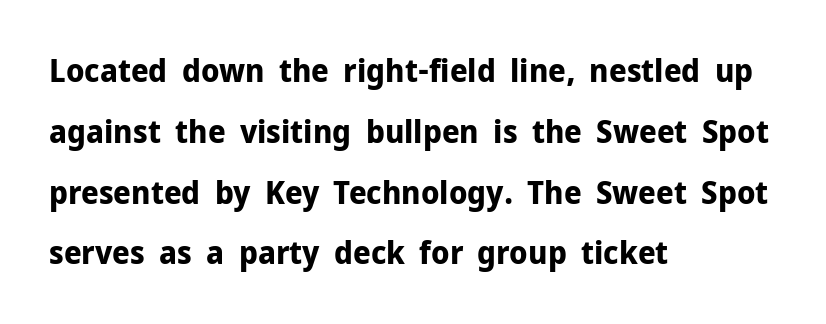
The image shows 32 px bold sans-serif type, upright; set left-aligned, loose line spacing (1.9x), normal letter spacing, not underlined; low stroke contrast and a medium x-height.
